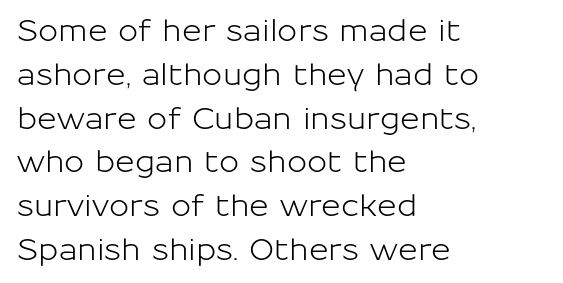
{"serif": "no", "italic": "no", "width": "normal", "stroke_contrast": "low", "x_height": "medium", "monospaced": "no", "underline": "no", "align": "left", "line_spacing": "normal", "line_spacing_ratio": 1.46, "letter_spacing": "normal", "letter_spacing_em": 0.0, "glyph_px": 30}
